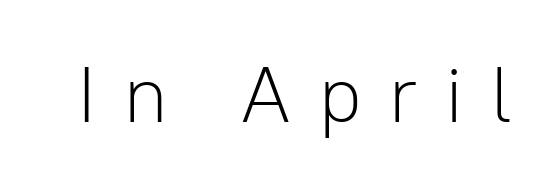
Font category for this specimen: sans-serif. The letters advance in unequal steps, a hallmark of proportional type. Weight: in the light-to-regular range. The area under the type is left untouched. Quick note: not italic, upright. Spacing between characters has been opened up far beyond the box default.
